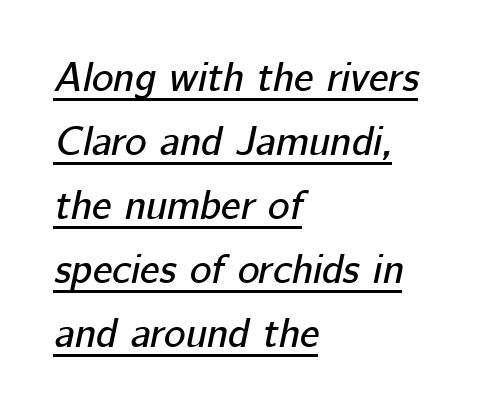
Slant detected: the letters are inclined. Interline gaps are of average width in this sample. Teacher's note: observe the even left margin — that is flush-left alignment. Like a heading marked for emphasis, these lines bear an underscore. This rendering leaves character spacing at its baseline value. Varying glyph widths throughout — classic text-font behaviour.
